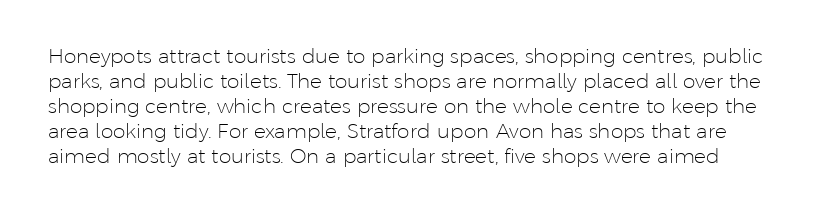
The rows are spaced the way most documents space them. The string is rendered with underlining switched off. Rendered with straight, roman letterforms. Stem width sits at or under what a default text font uses. The line texture is even and compact thanks to regular tracking.
